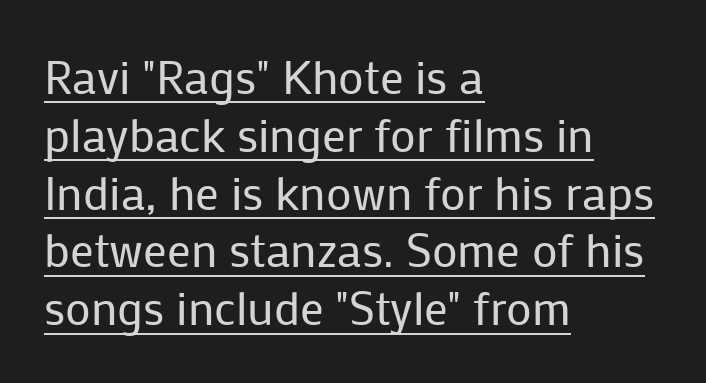
Q: Is the text bold? A: No.
Q: Is the text italic (slanted)? A: No, it is upright.
Q: Is the typeface a serif or a sans-serif typeface? A: Sans-serif.
Q: Is the text underlined? A: Yes.
Q: How is the paragraph aligned? A: Left-aligned.
Q: Is the spacing between letters normal or unusually wide? A: Normal.
Q: Width (condensed, normal, or wide)? A: Normal.
Q: Stroke contrast? A: Low.
Q: x-height? A: Medium.
Q: Monospaced? A: No.
